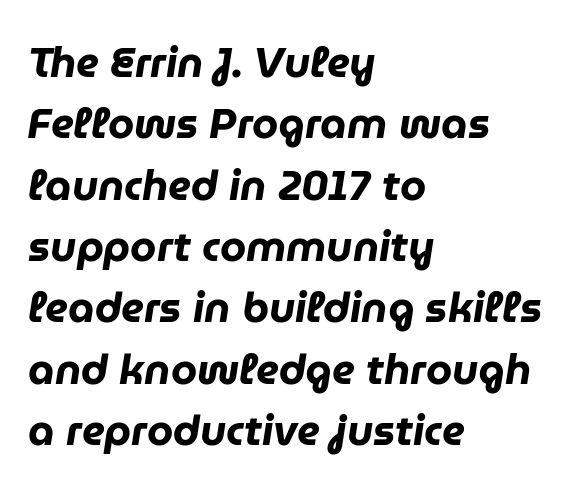
{"italic": "yes", "lean": "right", "slant_degrees": 9, "bold": "yes", "weight": "heavy", "width": "normal", "stroke_contrast": "low", "x_height": "medium", "monospaced": "no", "underline": "no", "align": "left", "line_spacing": "normal", "line_spacing_ratio": 1.46, "letter_spacing": "normal", "letter_spacing_em": 0.0, "glyph_px": 42}
